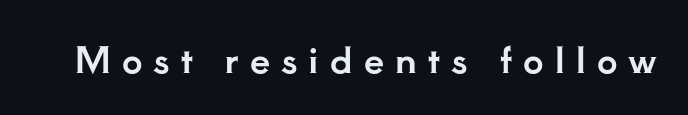
The image shows 36 px serif type, upright; set unusually wide letter spacing (+0.31 em), not underlined; low stroke contrast and a small x-height.
